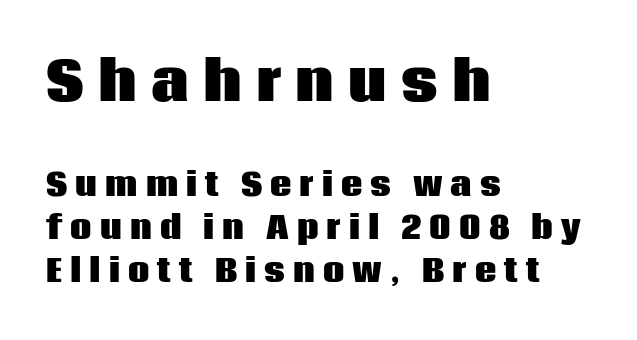
Every letter is thick-stroked: bold, no question. The letters stand upright; this is a roman face. Do the characters align in a grid? No, the font is proportional. The letters are spread apart with noticeably loose tracking. Does the leading feel generous? No, just average. The designer gave the opening block more size than the closing block.
